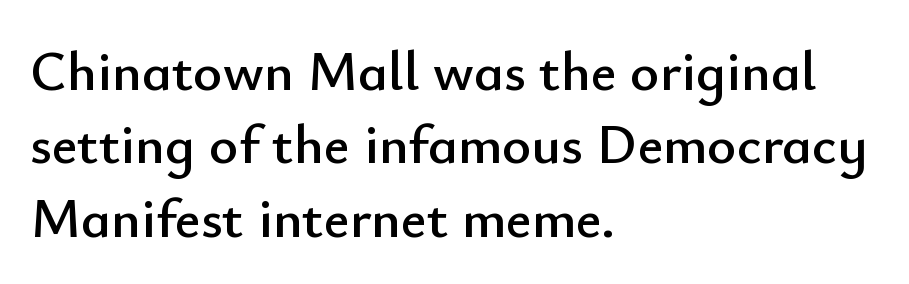
The image shows 56 px sans-serif type, upright; set left-aligned, normal line spacing (1.31x), normal letter spacing, not underlined; low stroke contrast and a small x-height.
